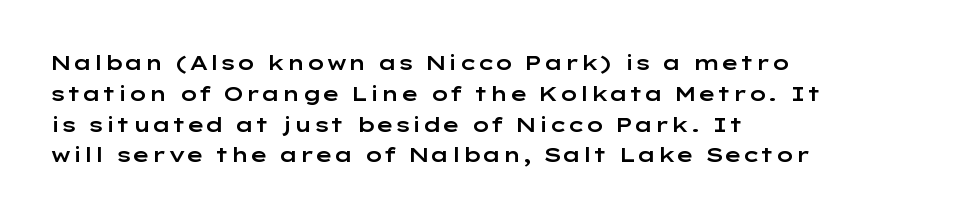
Letter spacing: default. This rendering uses left alignment, leaving the right contour irregular. The axis of the letterforms is exactly vertical. Evenly set lines give the paragraph a standard silhouette.
